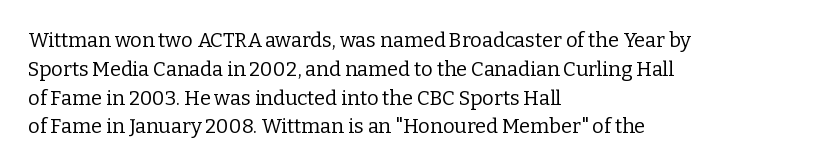
The image shows 20 px text type, upright; set left-aligned, normal line spacing (1.44x), normal letter spacing, not underlined.
